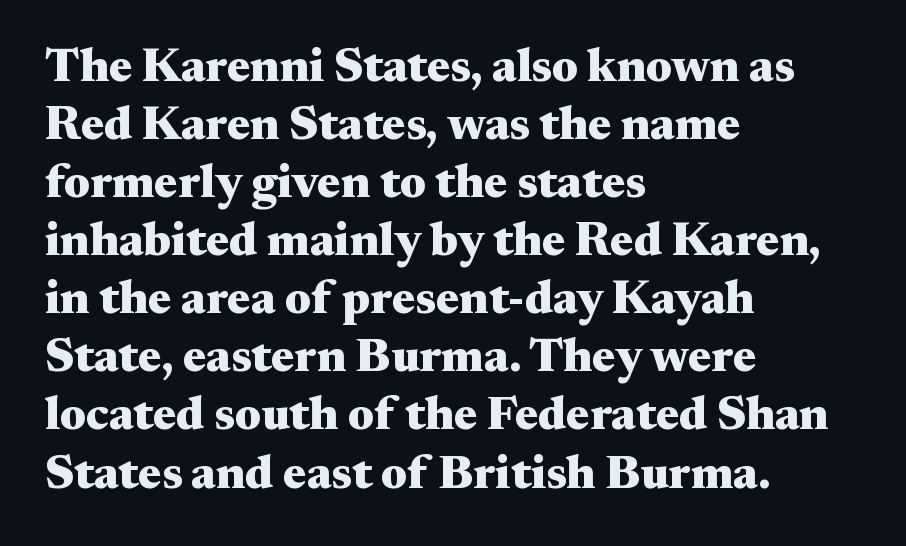
The image shows 48 px heavy, wide serif type, upright; set left-aligned, line spacing 1.21x, normal letter spacing, not underlined; medium stroke contrast and a small x-height.
